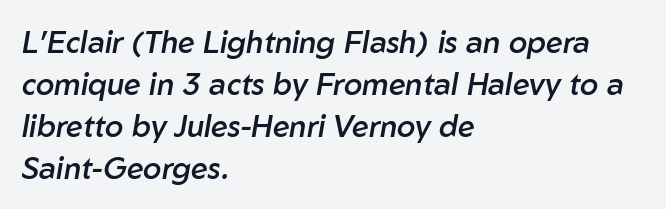
Q: Is the text bold? A: Semi-bold.
Q: Is the text italic (slanted)? A: Yes, it leans right by about 10 degrees.
Q: Is the text underlined? A: No.
Q: How is the paragraph aligned? A: Left-aligned.
Q: Is the spacing between letters normal or unusually wide? A: Normal.
Q: Is the spacing between lines tight, normal or loose? A: Normal.
Q: Width (condensed, normal, or wide)? A: Normal.
Q: Stroke contrast? A: Low.
Q: x-height? A: Medium.
Q: Monospaced? A: No.
